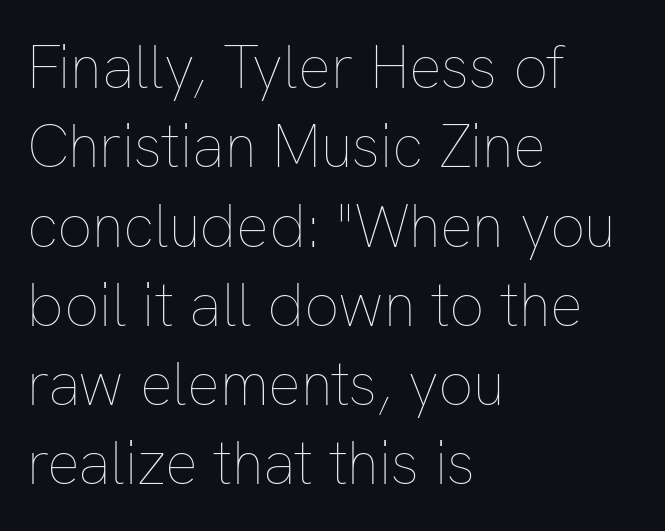
{"italic": "no", "bold": "no", "weight": "thin", "width": "normal", "stroke_contrast": "low", "x_height": "medium", "monospaced": "no", "underline": "no", "align": "left", "line_spacing": "normal", "line_spacing_ratio": 1.3, "letter_spacing": "normal", "letter_spacing_em": 0.0, "glyph_px": 61}
